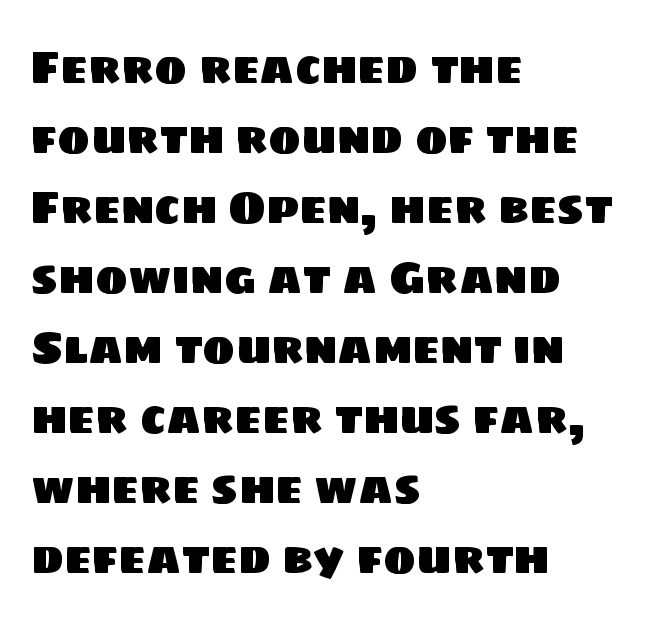
The image shows 44 px sans-serif type; set left-aligned, normal line spacing (1.59x), normal letter spacing, not underlined; low stroke contrast and a large x-height.
